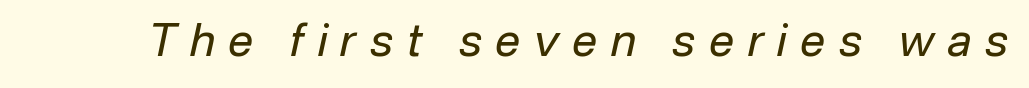
Think of a printed novel: that variable character pitch is what you see here. This sample uses expanded letter spacing, leaving extra air between glyphs. The space beneath each line is pristine and unruled. Observe the lean: these are italic letterforms. These glyphs show unthickened strokes, regular width or finer.
